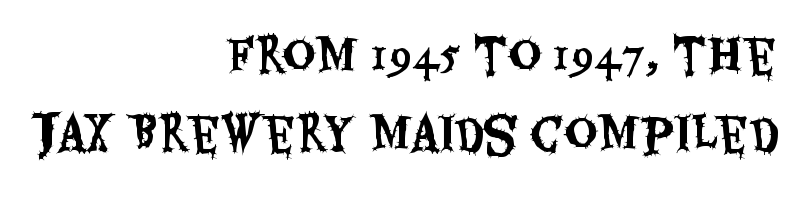
{"serif": "no", "italic": "no", "width": "condensed", "stroke_contrast": "medium", "x_height": "large", "monospaced": "no", "underline": "no", "align": "right", "line_spacing": "normal", "line_spacing_ratio": 1.69, "letter_spacing": "normal", "letter_spacing_em": 0.0, "glyph_px": 46}
